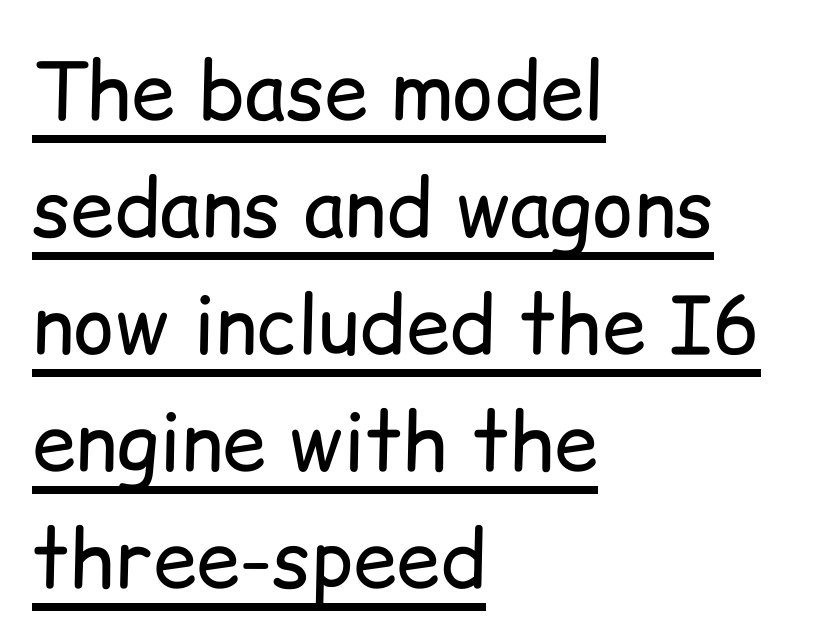
Q: Is the text bold? A: No.
Q: Is the text italic (slanted)? A: No, it is upright.
Q: Is the typeface a serif or a sans-serif typeface? A: Sans-serif.
Q: Is the text underlined? A: Yes.
Q: How is the paragraph aligned? A: Left-aligned.
Q: Is the spacing between letters normal or unusually wide? A: Normal.
Q: Is the spacing between lines tight, normal or loose? A: Normal.
Q: Width (condensed, normal, or wide)? A: Normal.
Q: Stroke contrast? A: Low.
Q: x-height? A: Medium.
Q: Monospaced? A: No.
